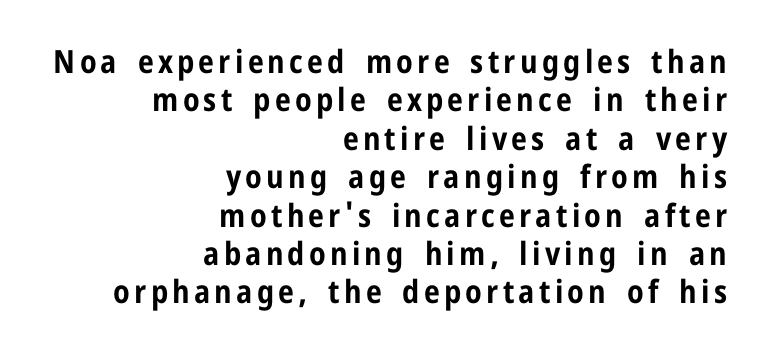
The strip under each line holds only bare page. A flush-right, rag-left setting is used for this passage. Character widths vary here, with narrow letters taking less room than wide ones. This sample uses an upright cut, with every glyph sitting square on the baseline. Its strokes are broad and dark, the hallmark of bold type.
